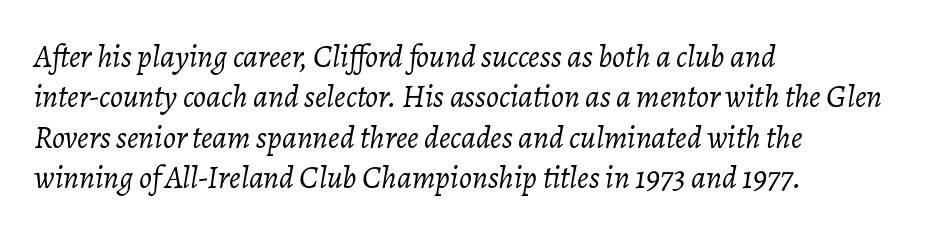
{"italic": "yes", "lean": "right", "slant_degrees": 7, "bold": "no", "weight": "light", "width": "normal", "stroke_contrast": "low", "x_height": "medium", "monospaced": "no", "underline": "no", "align": "left", "line_spacing": "normal", "line_spacing_ratio": 1.26, "letter_spacing": "normal", "letter_spacing_em": 0.0, "glyph_px": 32}
